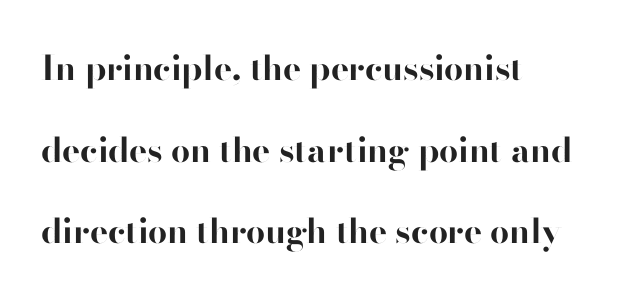
Q: Is the text bold? A: Yes.
Q: Is the text italic (slanted)? A: No, it is upright.
Q: Is the typeface a serif or a sans-serif typeface? A: Sans-serif.
Q: Is the text underlined? A: No.
Q: How is the paragraph aligned? A: Left-aligned.
Q: Is the spacing between letters normal or unusually wide? A: Normal.
Q: Is the spacing between lines tight, normal or loose? A: Loose.
Q: Width (condensed, normal, or wide)? A: Normal.
Q: Stroke contrast? A: High.
Q: x-height? A: Small.
Q: Monospaced? A: No.
